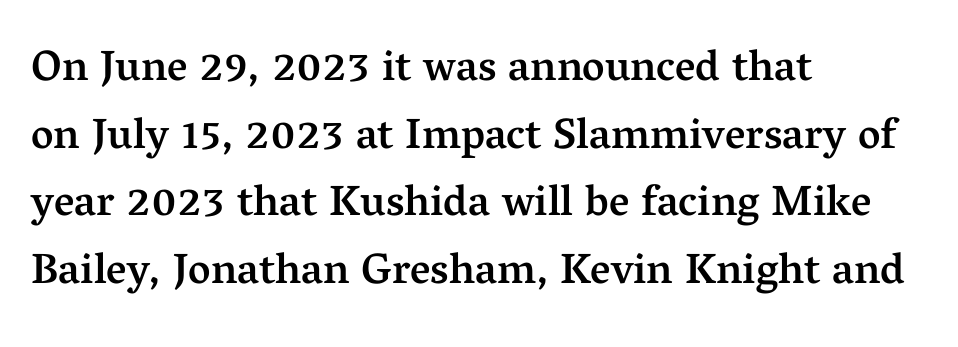
Serifs: yes, visible at the terminals of the letterforms. Each line starts at the same left margin while the right side varies. This sample has the flowing, uneven cadence of proportional lettering. What weight is shown? A semibold, between regular and bold. The lettering holds an erect, upright posture throughout. Only glyphs here, with clear space below each row.
